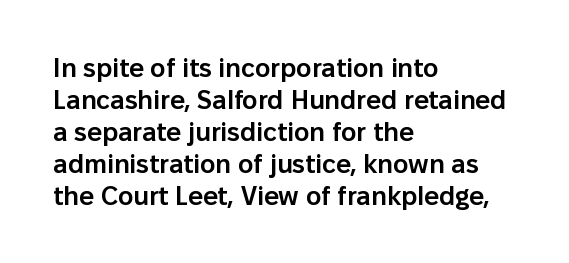
Each row of text sits above clean, open space. In CSS terms this would be text-align: left. Is the type bold? Partly — it's a semibold, heavier than regular but not fully bold. The font's upright variant was chosen for this text. Nothing unusual about the tracking: characters are spaced as the font intends.
